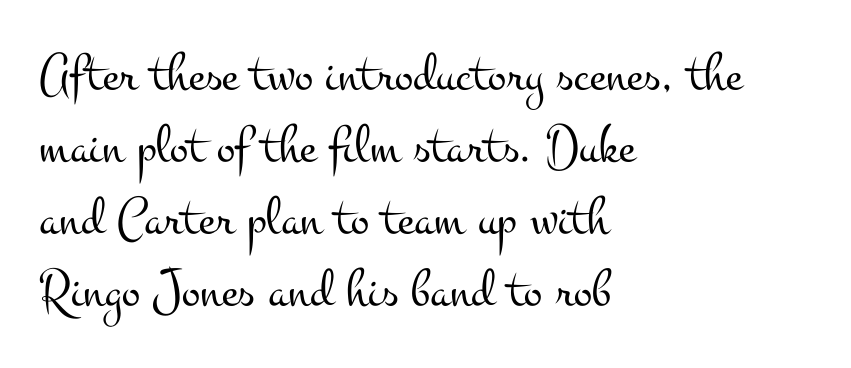
{"bold": "no", "weight": "light", "width": "wide", "stroke_contrast": "medium", "x_height": "small", "monospaced": "no", "underline": "no", "align": "left", "line_spacing": "normal", "line_spacing_ratio": 1.31, "letter_spacing": "normal", "letter_spacing_em": 0.0, "glyph_px": 55}
